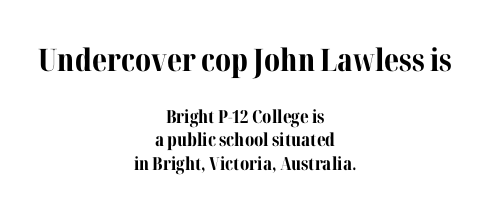
The image shows 31 px bold serif type, upright; set centered, normal line spacing (1.32x), normal letter spacing, not underlined; the first (top) block is 1.72x larger; medium stroke contrast and a medium x-height.
